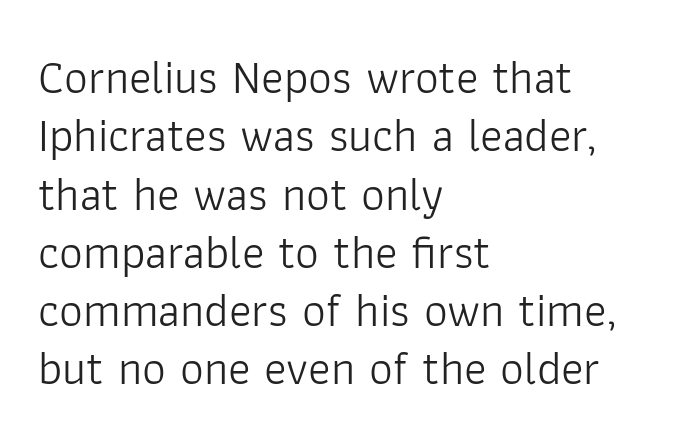
The image shows 47 px light sans-serif type, upright; set left-aligned, line spacing 1.24x, normal letter spacing, not underlined; low stroke contrast and a medium x-height.
